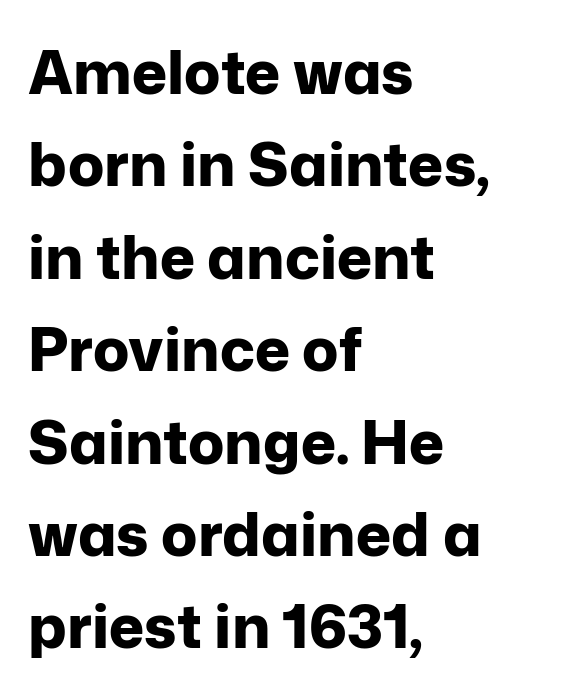
Strokes here are thick enough to call this a true bold. Decoration check: the copy has no underline. A typesetter would call this zero additional tracking. This sample is left-justified, so line endings fall wherever the words run out. Character widths vary here, with narrow letters taking less room than wide ones. Examine the stroke ends and you'll find no serifs.
